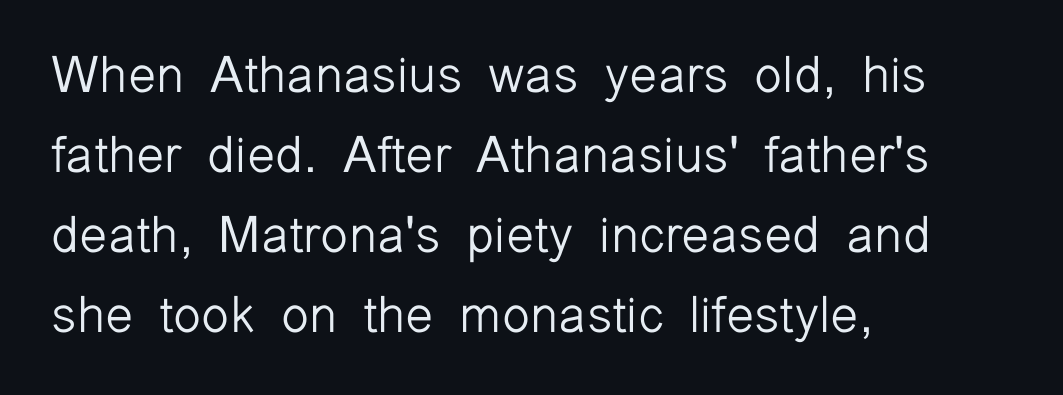
No feet cap the strokes, marking this as sans-serif type. These lines sit exactly where default settings would place them. Compared with typical body copy, the letter spacing here is the same. Do the characters align in a grid? No, the font is proportional. Weight class: somewhere from thin through regular. Notice how the passage keeps a crisp vertical edge on the left only.
